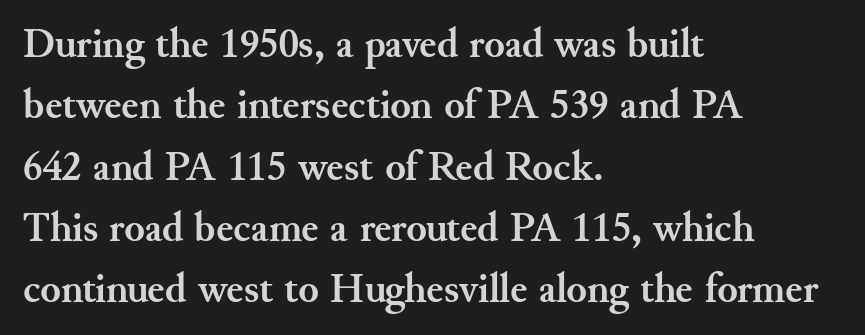
Q: Is the text bold? A: Yes.
Q: Is the text italic (slanted)? A: No, it is upright.
Q: Is the typeface a serif or a sans-serif typeface? A: Serif.
Q: Is the text underlined? A: No.
Q: How is the paragraph aligned? A: Left-aligned.
Q: Is the spacing between letters normal or unusually wide? A: Normal.
Q: Is the spacing between lines tight, normal or loose? A: Normal.
Q: Width (condensed, normal, or wide)? A: Normal.
Q: Stroke contrast? A: Medium.
Q: x-height? A: Small.
Q: Monospaced? A: No.
